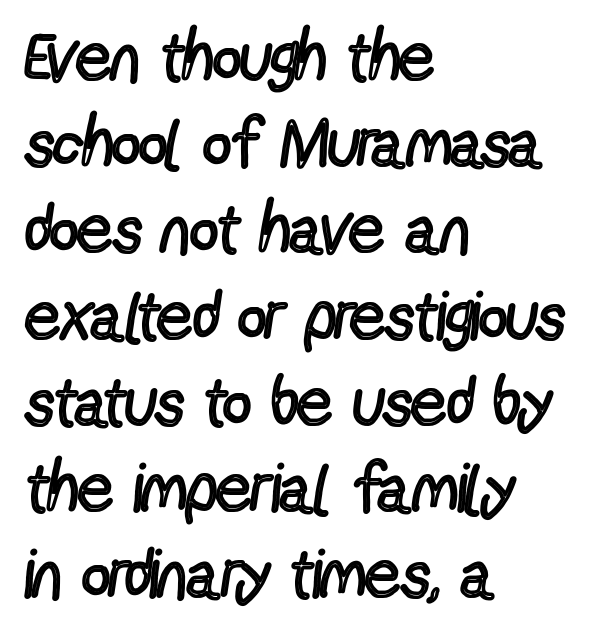
{"serif": "no", "bold": "no", "weight": "regular", "width": "condensed", "x_height": "medium", "monospaced": "no", "underline": "no", "align": "left", "line_spacing": "normal", "line_spacing_ratio": 1.25, "letter_spacing": "normal", "letter_spacing_em": 0.0, "glyph_px": 69}
